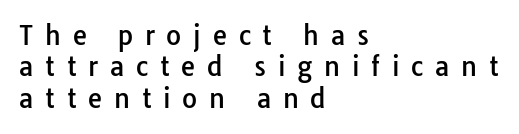
{"italic": "no", "underline": "no", "align": "left", "line_spacing_ratio": 1.21, "letter_spacing": "wide", "letter_spacing_em": 0.45, "glyph_px": 26}
